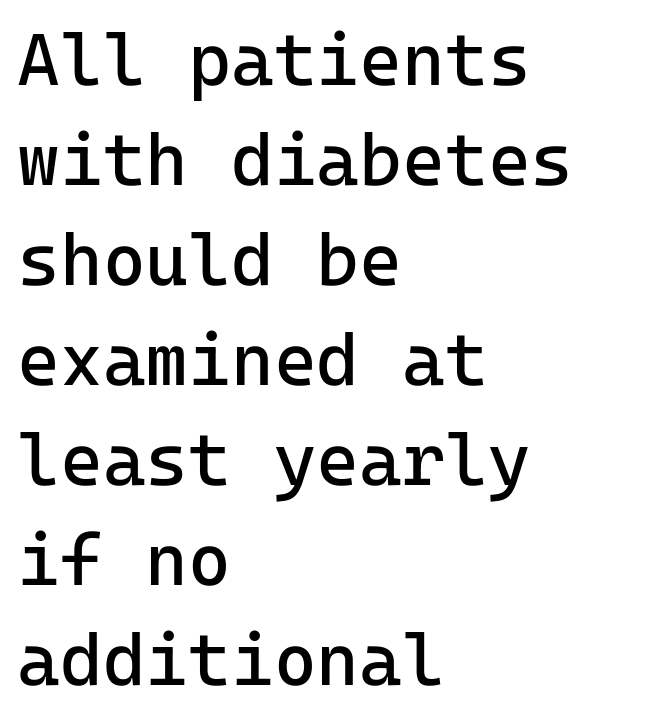
Every row of glyphs begins at an identical x-position on the left. Descenders are the only things crossing below the line. Fixed-width glyphs throughout — classic coding-font behaviour. Tall strokes in this sample are plumb rather than angled.
